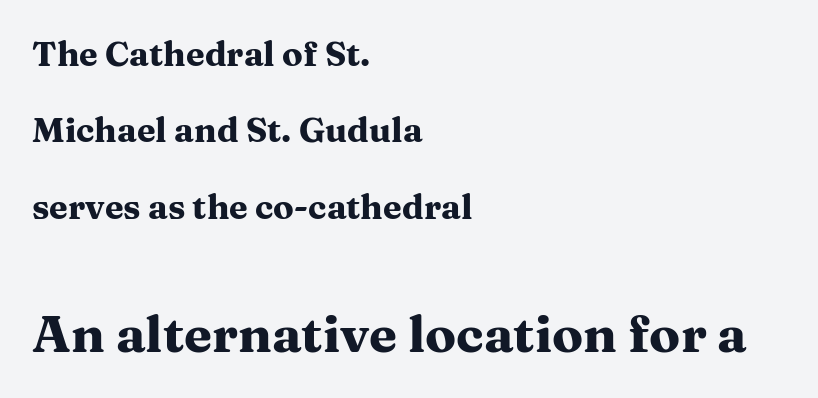
The image shows 51 px heavy, wide serif type, upright; set left-aligned, loose line spacing (2.25x), normal letter spacing, not underlined; the second (bottom) block is 1.5x larger; medium stroke contrast and a medium x-height.
